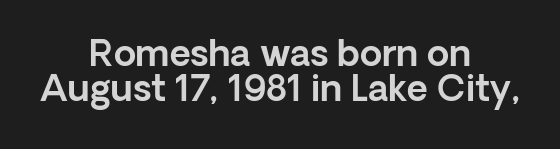
The image shows 36 px sans-serif type, upright; set centered, tight line spacing (0.97x), normal letter spacing, not underlined; a medium x-height.
